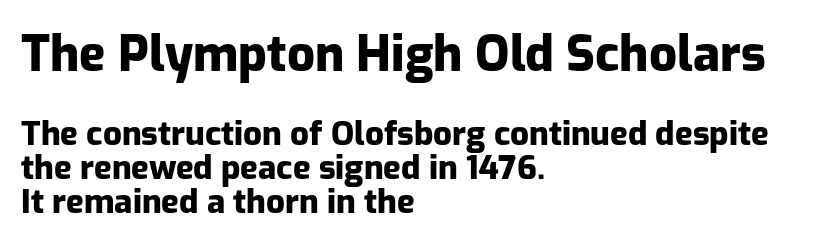
Any mark beneath the type? The region is blank. All the whitespace from short lines collects on the right. Each new line begins almost immediately beneath the previous one. Stroke terminals: plain, sans-serif.
